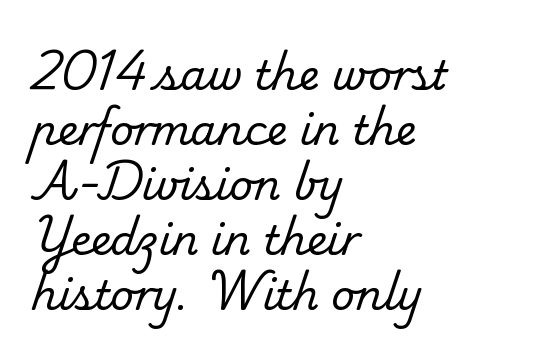
The paragraph shown leans on its left margin. Nobody drew a line under any word here. The passage shown is typeset with a serif family. Regular leading. Each stroke keeps to a modest, everyday thickness or less.
